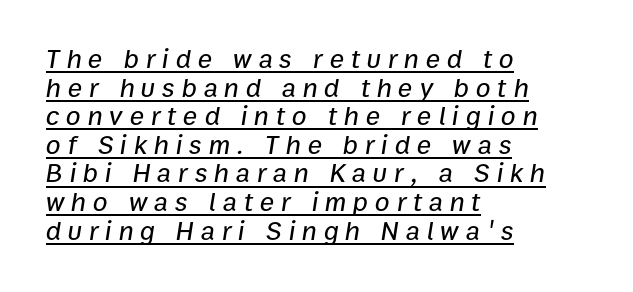
Q: Is the text italic (slanted)? A: Yes, it leans right by about 9 degrees.
Q: Is the text underlined? A: Yes.
Q: How is the paragraph aligned? A: Left-aligned.
Q: Is the spacing between letters normal or unusually wide? A: Unusually wide.
Q: Is the spacing between lines tight, normal or loose? A: Tight.
